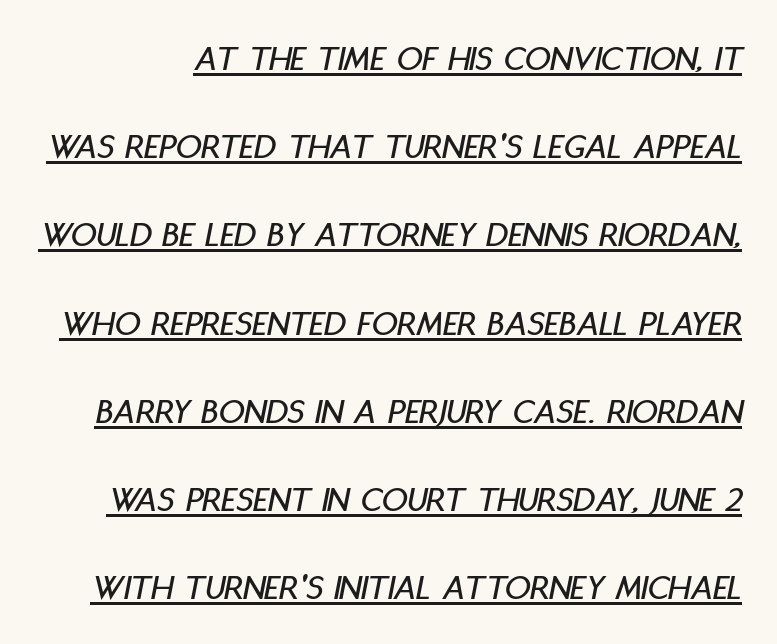
The image shows 36 px condensed type, italic (leaning right); set loose line spacing (2.45x), normal letter spacing, underlined; low stroke contrast and a large x-height.
